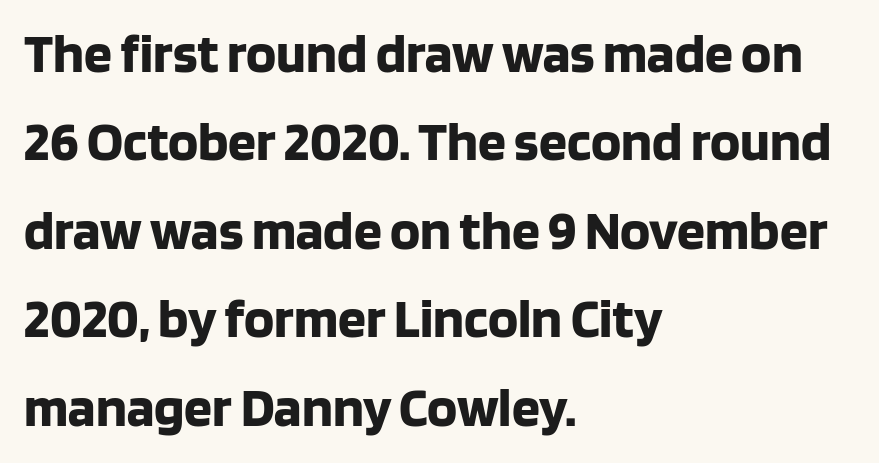
The image shows 56 px bold sans-serif type, upright; set left-aligned, normal line spacing (1.58x), normal letter spacing, not underlined; low stroke contrast and a large x-height.
